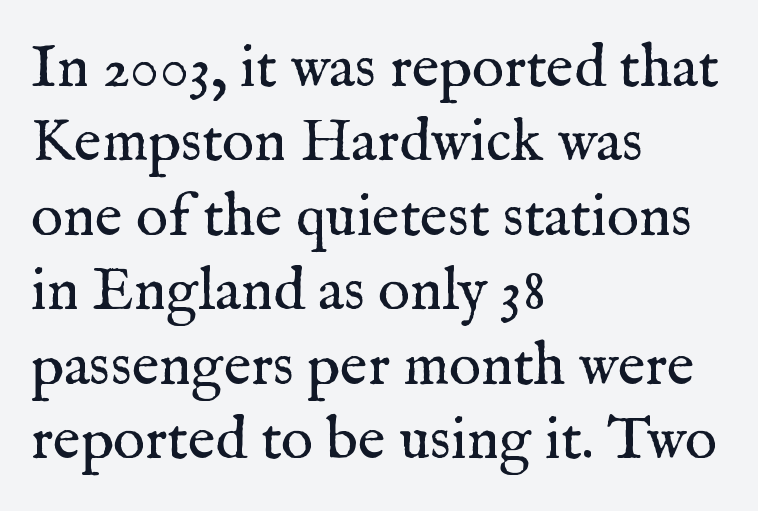
Visually the block forms a straight wall on the left and a jagged coastline on the right. Stroke terminals: seriffed. Tracking value appears to be zero — textbook default spacing. The space beneath each line is pristine and unruled. A typesetter would mark this as roman, not italic.
